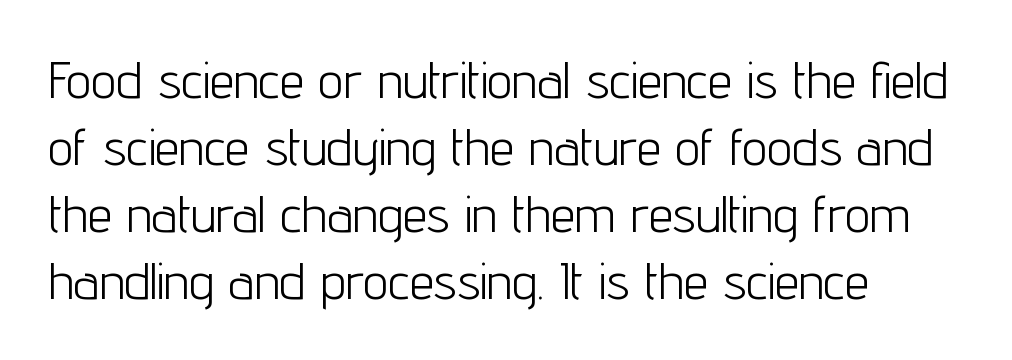
Q: Is the text bold? A: No.
Q: Is the text italic (slanted)? A: No, it is upright.
Q: Is the typeface a serif or a sans-serif typeface? A: Sans-serif.
Q: Is the text underlined? A: No.
Q: How is the paragraph aligned? A: Left-aligned.
Q: Is the spacing between letters normal or unusually wide? A: Normal.
Q: Is the spacing between lines tight, normal or loose? A: Normal.
Q: Width (condensed, normal, or wide)? A: Condensed.
Q: Stroke contrast? A: Low.
Q: x-height? A: Medium.
Q: Monospaced? A: No.
